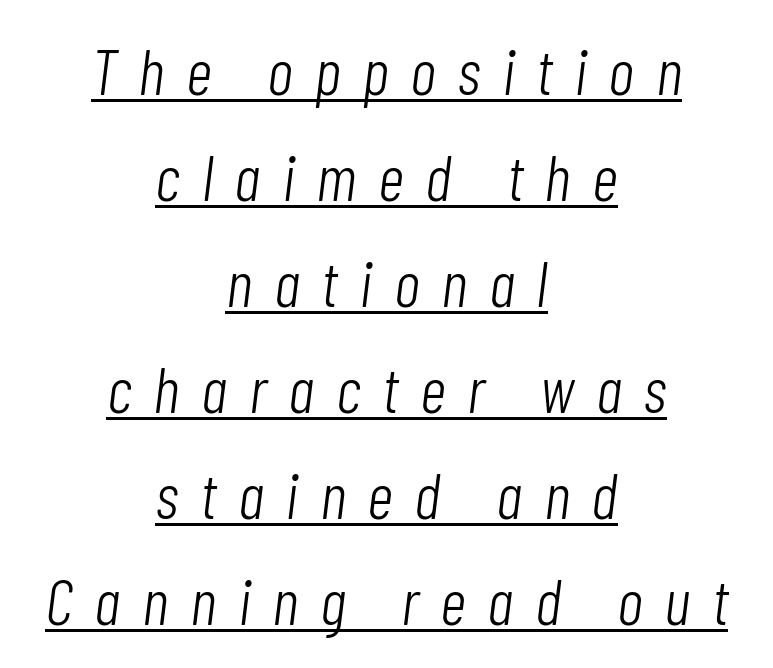
The image shows 65 px light, condensed type, italic (leaning right); set centered, normal line spacing (1.63x), unusually wide letter spacing (+0.33 em), underlined; low stroke contrast and a medium x-height.
